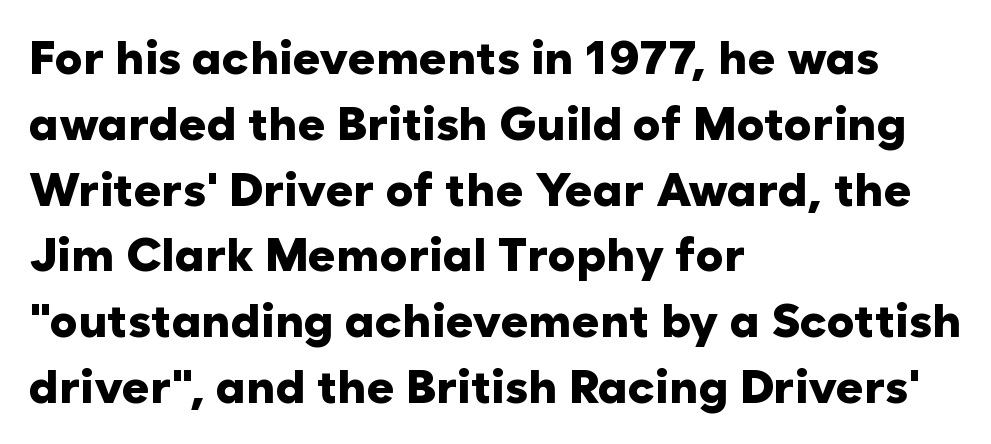
Weight check: bold — yes, fully. Just letters on the line, the space beneath them empty. The type is set solid horizontally, with unmodified tracking. Is there much room between lines? A standard amount, neither cramped nor airy.
